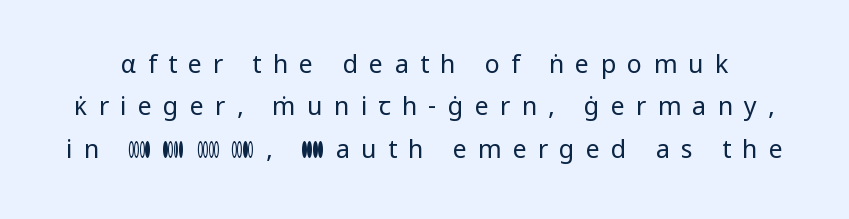
Stroke thickness stays within the range of a standard reading face or lighter. The passage shown has open, widely tracked lettering throughout. The zone under the glyphs is completely vacant. Reading down the column, the eye jumps a familiar distance to each next line. These lines were composed using upright roman letters.
